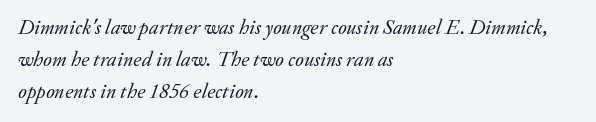
Inter-character spacing is left at the font's built-in metrics. All the whitespace from short lines collects on the right. One glance says typical: line gaps are just what's usual. The typeface has the unassuming heft of standard copy or less. The glyphs look as if they've been sheared to an angle. Has an underline been added? It has not.
